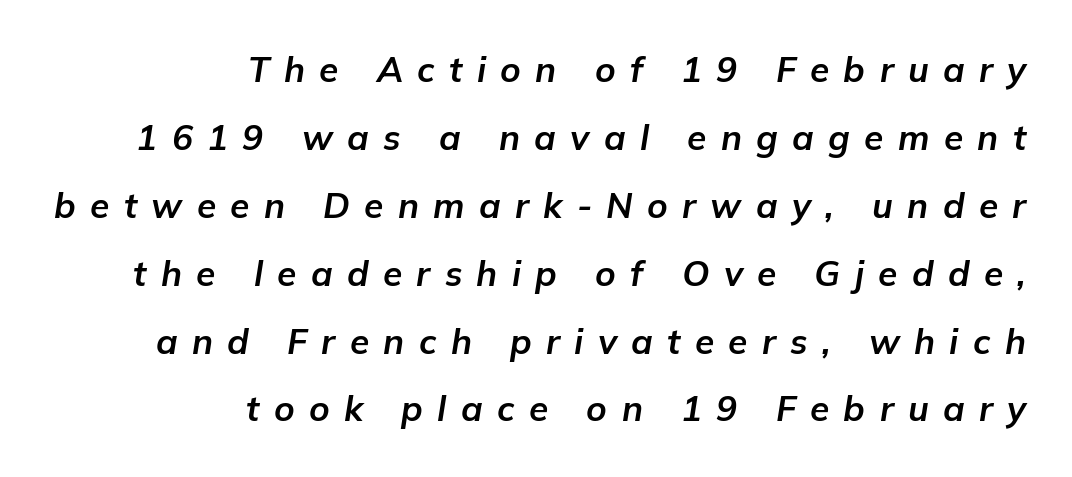
{"italic": "yes", "lean": "right", "slant_degrees": 9, "bold": "yes", "weight": "bold", "width": "normal", "stroke_contrast": "low", "x_height": "medium", "monospaced": "no", "underline": "no", "align": "right", "line_spacing": "loose", "line_spacing_ratio": 1.94, "letter_spacing": "wide", "letter_spacing_em": 0.41, "glyph_px": 35}
